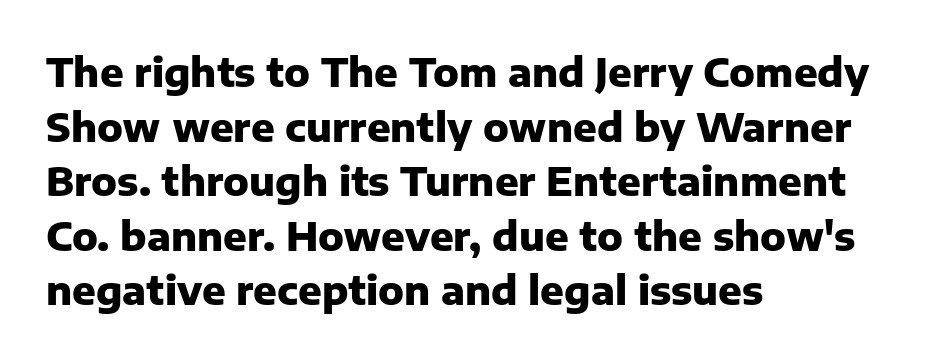
The letters carry no serifs — their stems end cleanly without finishing strokes. You could not count columns in this text — the font is proportionally spaced. Notice how the passage keeps a crisp vertical edge on the left only. The face used here has the dense, thick strokes of a bold. The string is rendered with underlining switched off. The passage shown has conventional tracking throughout.
